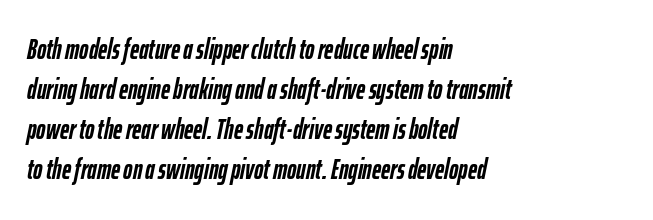
The ragged edge is on the right, which tells us the setting is flush left. What's the leading like? Ordinary, nothing unusual. Typesetter's note: full bold, strokes at maximum text heaviness. The axis of the letterforms is tilted away from vertical. Proportional: the letters do not fall into vertical columns.
